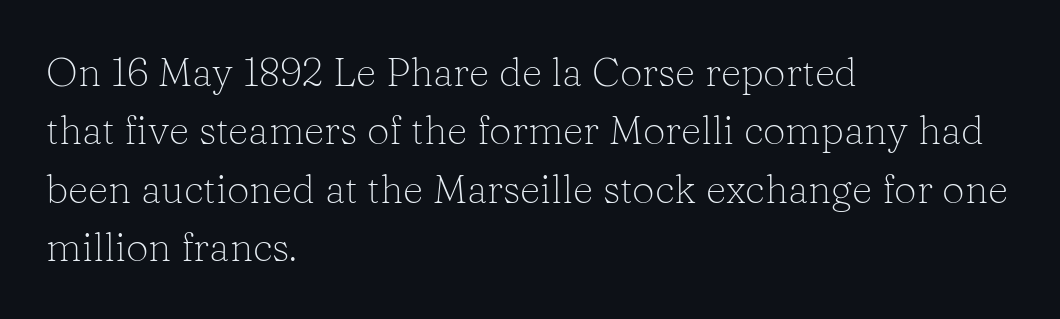
{"serif": "yes", "italic": "no", "bold": "no", "weight": "light", "width": "normal", "stroke_contrast": "low", "x_height": "medium", "monospaced": "no", "underline": "no", "align": "left", "line_spacing": "normal", "line_spacing_ratio": 1.46, "letter_spacing": "normal", "letter_spacing_em": 0.0, "glyph_px": 40}
